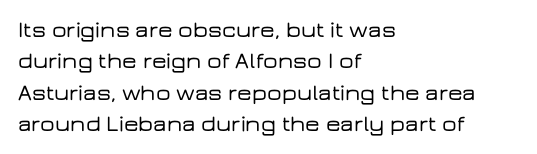
{"italic": "no", "underline": "no", "align": "left", "line_spacing": "normal", "line_spacing_ratio": 1.36, "letter_spacing": "normal", "letter_spacing_em": 0.0, "glyph_px": 23}
